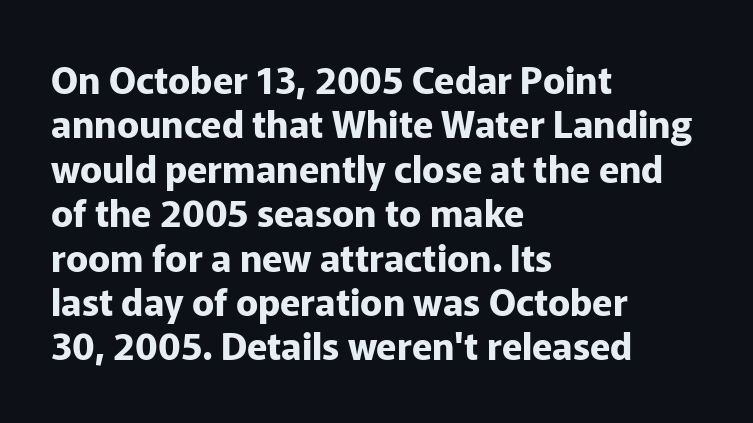
{"serif": "no", "italic": "no", "bold": "yes", "weight": "bold", "width": "normal", "stroke_contrast": "low", "x_height": "medium", "monospaced": "no", "underline": "no", "align": "left", "line_spacing_ratio": 1.2, "letter_spacing": "normal", "letter_spacing_em": 0.0, "glyph_px": 37}
